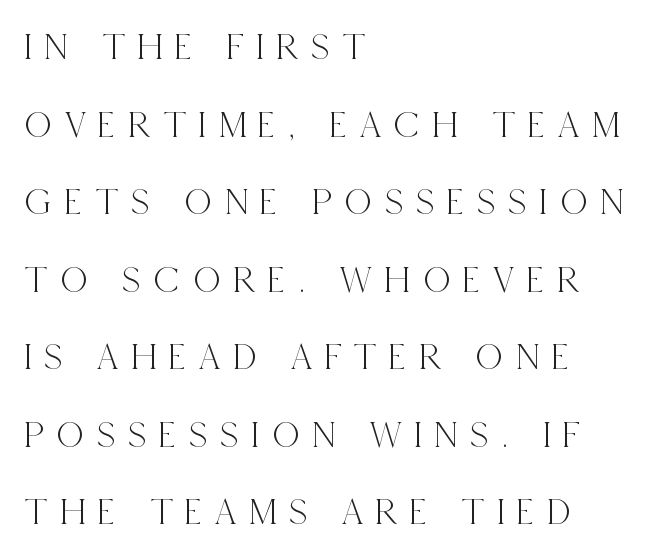
The image shows 38 px condensed serif type, upright; set left-aligned, loose line spacing (2.04x), unusually wide letter spacing (+0.33 em), not underlined; a large x-height.
